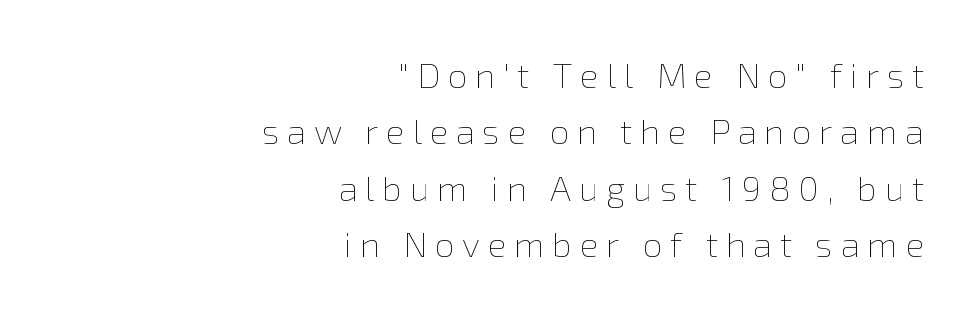
Q: Is the text bold? A: No.
Q: Is the text italic (slanted)? A: No, it is upright.
Q: Is the text underlined? A: No.
Q: How is the paragraph aligned? A: Right-aligned.
Q: Is the spacing between letters normal or unusually wide? A: Unusually wide.
Q: Is the spacing between lines tight, normal or loose? A: Normal.
Q: Width (condensed, normal, or wide)? A: Normal.
Q: Stroke contrast? A: Low.
Q: x-height? A: Medium.
Q: Monospaced? A: No.
